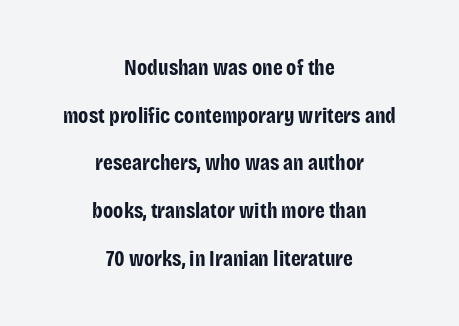
{"italic": "no", "bold": "yes", "underline": "no", "align": "center", "line_spacing": "loose", "line_spacing_ratio": 2.17, "letter_spacing": "normal", "letter_spacing_em": 0.0, "glyph_px": 22}
